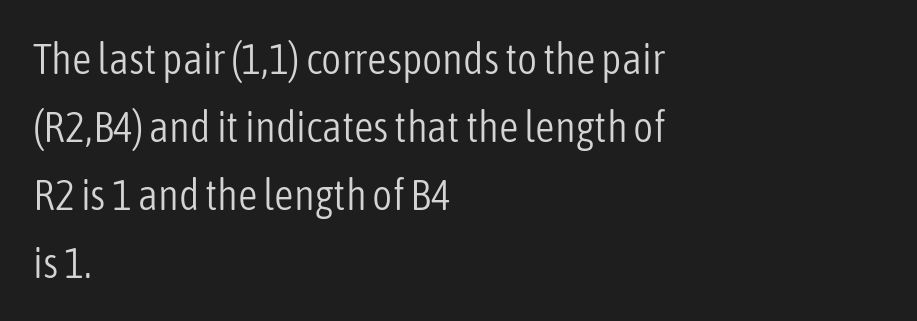
The image shows 43 px light, condensed sans-serif type, upright; set left-aligned, normal line spacing (1.58x), normal letter spacing, not underlined; low stroke contrast and a medium x-height.
